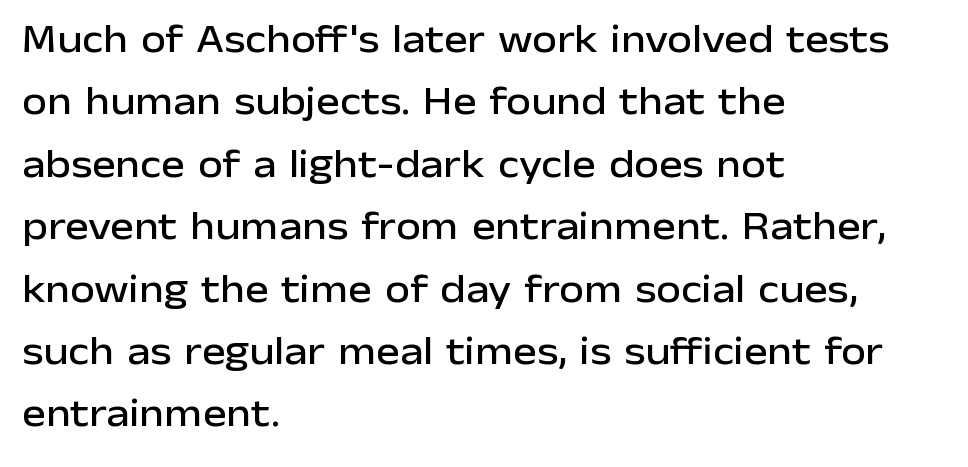
The rows are spaced the way most documents space them. These lines stack with their left ends in a neat column. Think of a printed novel: that variable character pitch is what you see here. The gap between lines stays unmarked. The type is set solid horizontally, with unmodified tracking. Nothing sits at the stroke ends, so this counts as sans-serif.
